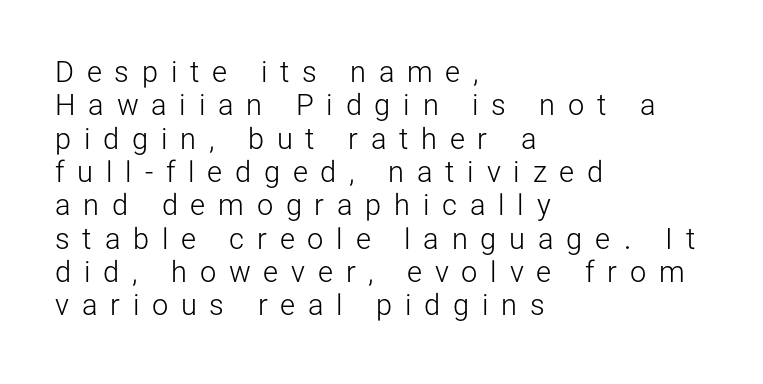
Q: Is the text bold? A: No.
Q: Is the text italic (slanted)? A: No, it is upright.
Q: Is the typeface a serif or a sans-serif typeface? A: Sans-serif.
Q: Is the text underlined? A: No.
Q: How is the paragraph aligned? A: Left-aligned.
Q: Is the spacing between letters normal or unusually wide? A: Unusually wide.
Q: Is the spacing between lines tight, normal or loose? A: Tight.
Q: Width (condensed, normal, or wide)? A: Normal.
Q: Stroke contrast? A: Low.
Q: x-height? A: Medium.
Q: Monospaced? A: No.
